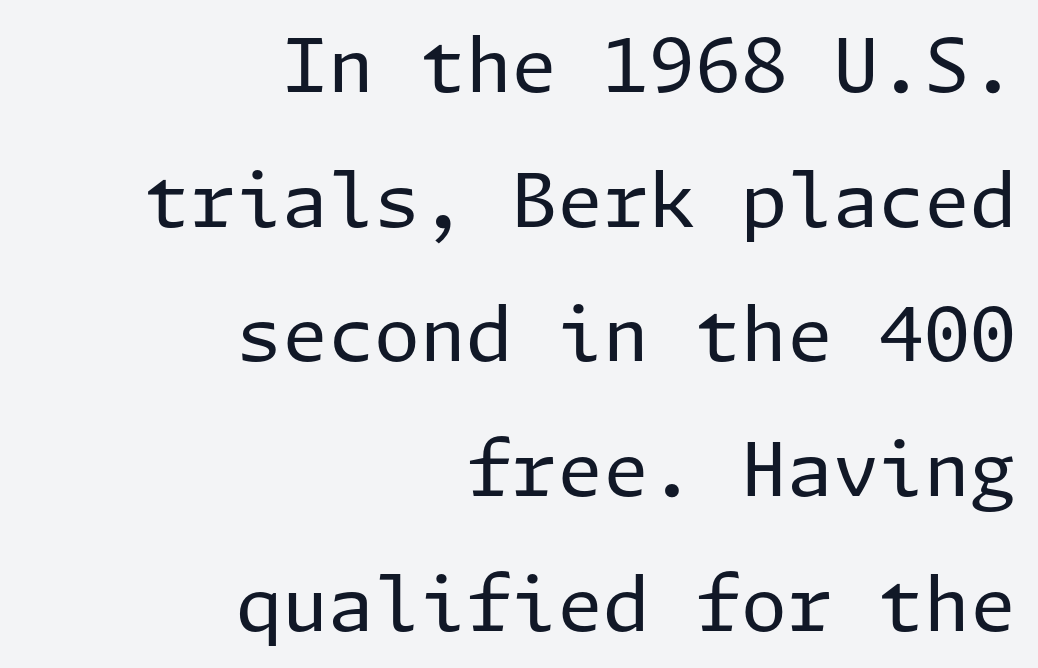
Q: Is the text bold? A: No.
Q: Is the text italic (slanted)? A: No, it is upright.
Q: Is the typeface a serif or a sans-serif typeface? A: Sans-serif.
Q: Is the text underlined? A: No.
Q: How is the paragraph aligned? A: Right-aligned.
Q: Is the spacing between letters normal or unusually wide? A: Normal.
Q: Width (condensed, normal, or wide)? A: Normal.
Q: Stroke contrast? A: Low.
Q: x-height? A: Medium.
